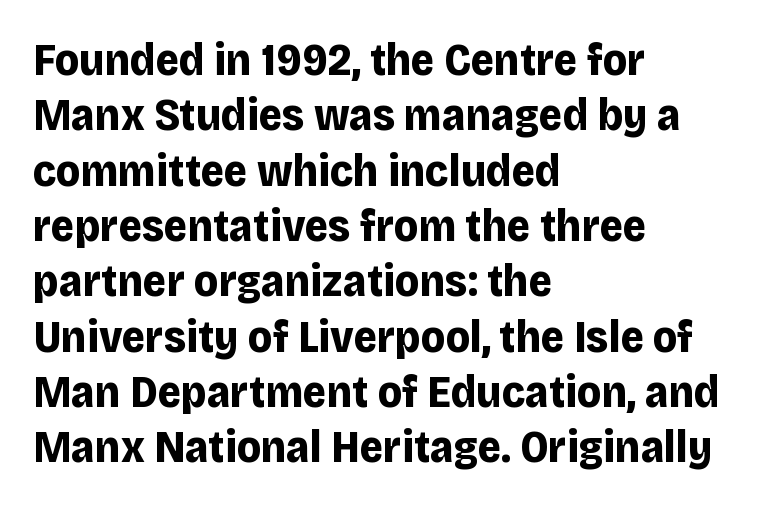
Q: Is the text bold? A: Yes.
Q: Is the text italic (slanted)? A: No, it is upright.
Q: Is the typeface a serif or a sans-serif typeface? A: Sans-serif.
Q: Is the text underlined? A: No.
Q: How is the paragraph aligned? A: Left-aligned.
Q: Is the spacing between letters normal or unusually wide? A: Normal.
Q: Width (condensed, normal, or wide)? A: Normal.
Q: Stroke contrast? A: Low.
Q: x-height? A: Large.
Q: Monospaced? A: No.
